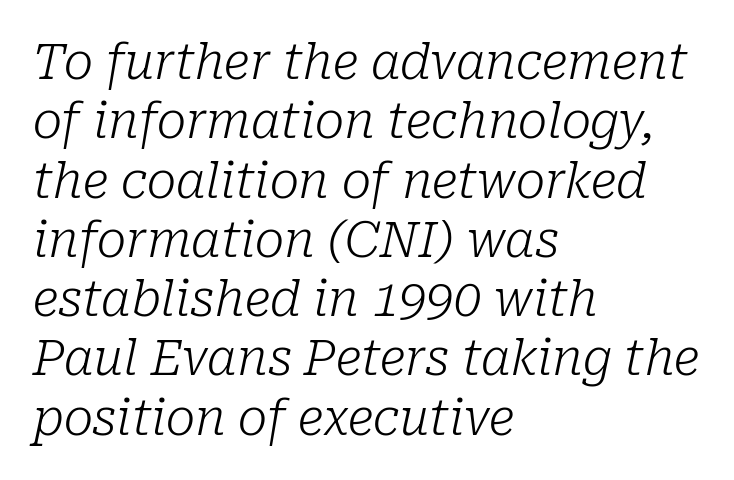
{"serif": "yes", "italic": "yes", "lean": "right", "slant_degrees": 10, "bold": "no", "weight": "light", "width": "normal", "stroke_contrast": "low", "x_height": "medium", "monospaced": "no", "underline": "no", "align": "left", "line_spacing_ratio": 1.21, "letter_spacing": "normal", "letter_spacing_em": 0.0, "glyph_px": 49}
